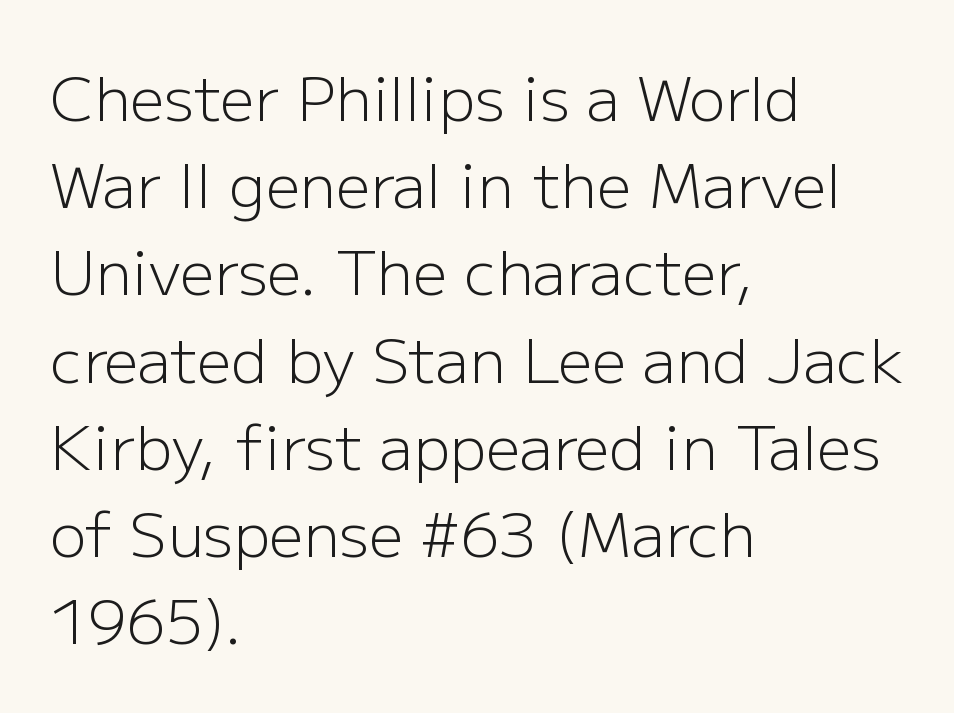
Q: Is the text bold? A: No.
Q: Is the text italic (slanted)? A: No, it is upright.
Q: Is the typeface a serif or a sans-serif typeface? A: Sans-serif.
Q: Is the text underlined? A: No.
Q: How is the paragraph aligned? A: Left-aligned.
Q: Is the spacing between letters normal or unusually wide? A: Normal.
Q: Is the spacing between lines tight, normal or loose? A: Normal.
Q: Width (condensed, normal, or wide)? A: Normal.
Q: Stroke contrast? A: Low.
Q: x-height? A: Medium.
Q: Monospaced? A: No.
